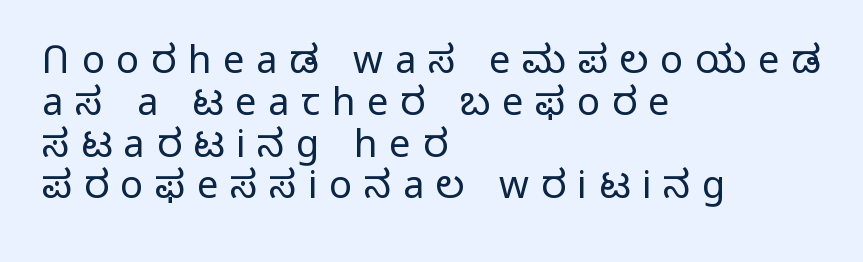
The image shows 38 px light sans-serif type, upright; set left-aligned, tight line spacing (1.1x), unusually wide letter spacing (+0.31 em), not underlined; low stroke contrast and a medium x-height.
